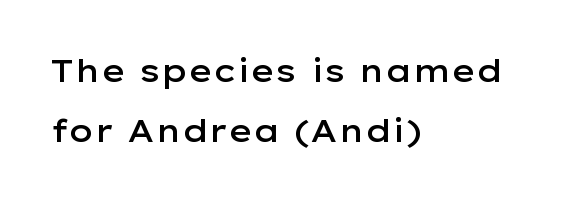
Q: Is the text bold? A: Semi-bold.
Q: Is the text italic (slanted)? A: No, it is upright.
Q: Is the typeface a serif or a sans-serif typeface? A: Sans-serif.
Q: Is the text underlined? A: No.
Q: How is the paragraph aligned? A: Left-aligned.
Q: Is the spacing between letters normal or unusually wide? A: Normal.
Q: Width (condensed, normal, or wide)? A: Wide.
Q: Stroke contrast? A: Low.
Q: x-height? A: Medium.
Q: Monospaced? A: No.
